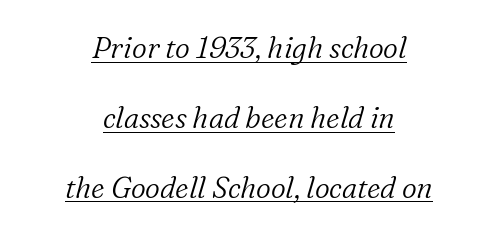
This rendering leaves character spacing at its baseline value. Is this a heavy cut? Hardly; it is regular or lighter. In CSS terms this would be text-align: center. The font family rendered here belongs to the serif group. Would a proofreader flag this as italicized? Yes. The leading is generous, giving the passage an open texture.
